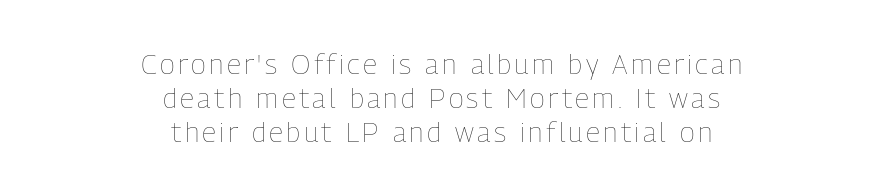
{"italic": "no", "bold": "no", "weight": "thin", "width": "condensed", "stroke_contrast": "low", "x_height": "medium", "monospaced": "no", "underline": "no", "align": "center", "line_spacing_ratio": 1.21, "glyph_px": 28}
